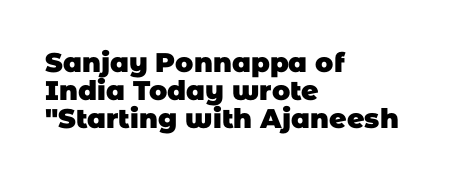
Q: Is the text bold? A: Yes.
Q: Is the text underlined? A: No.
Q: How is the paragraph aligned? A: Left-aligned.
Q: Is the spacing between letters normal or unusually wide? A: Normal.
Q: Is the spacing between lines tight, normal or loose? A: Tight.
